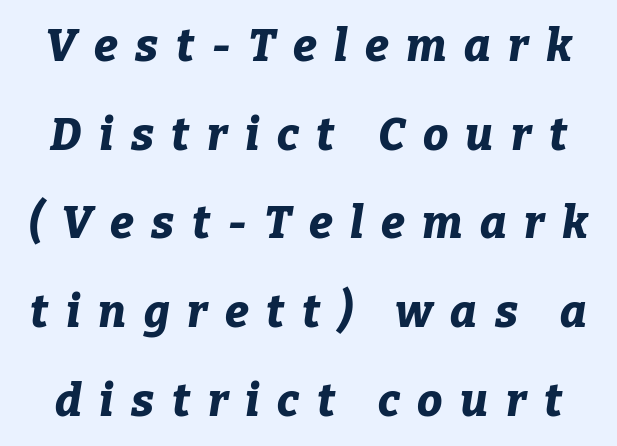
The image shows 45 px bold type, italic (leaning right); set loose line spacing (1.97x), unusually wide letter spacing (+0.39 em), not underlined; low stroke contrast and a medium x-height.
